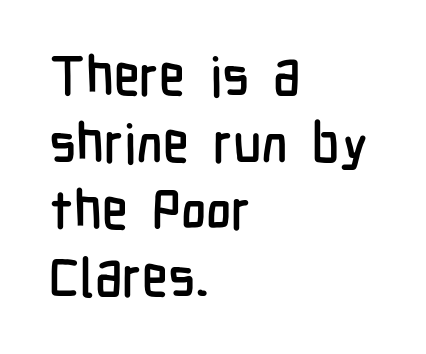
Look at the bottom of the vertical strokes: they stop flat, with no serifs. The strip under each line holds only bare page. Does the lettering tilt? It doesn't — this is upright. Is the block centered? No — it sits flush against the left margin. The horizontal fit of the characters is conventional and even. Looks like regular typesetting: each glyph gets only the width it needs.
